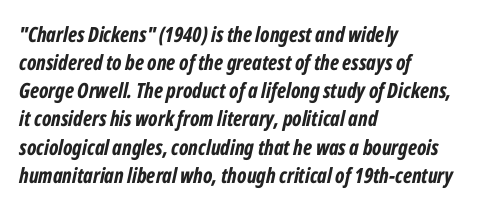
The paragraph has a hard left edge and a soft right edge. This rendering leaves character spacing at its baseline value. Bare-footed words on every line. A typesetter would call this leading conventional body-copy spacing. As a designer I'd log this as weight 700, bold.
